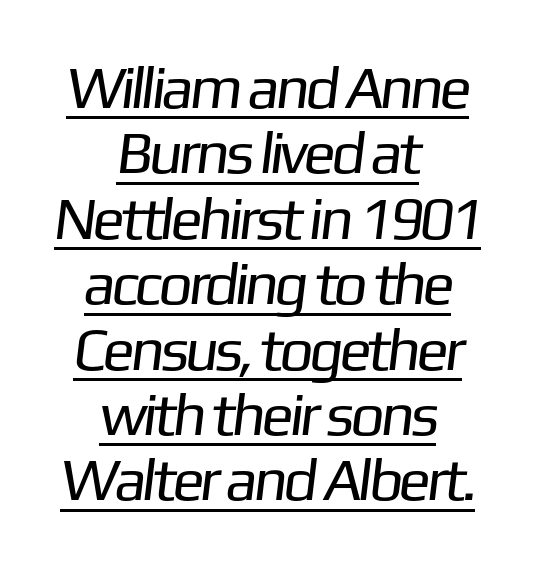
The image shows 60 px regular-weight sans-serif type; set centered, tight line spacing (1.09x), normal letter spacing, underlined; low stroke contrast and a medium x-height.
